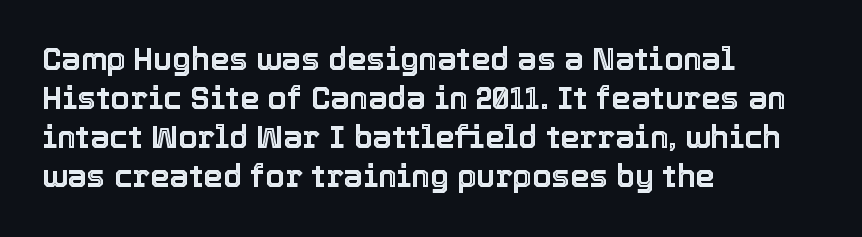
{"italic": "no", "width": "normal", "x_height": "medium", "monospaced": "no", "underline": "no", "align": "left", "line_spacing": "normal", "line_spacing_ratio": 1.26, "letter_spacing": "normal", "letter_spacing_em": 0.0, "glyph_px": 31}
